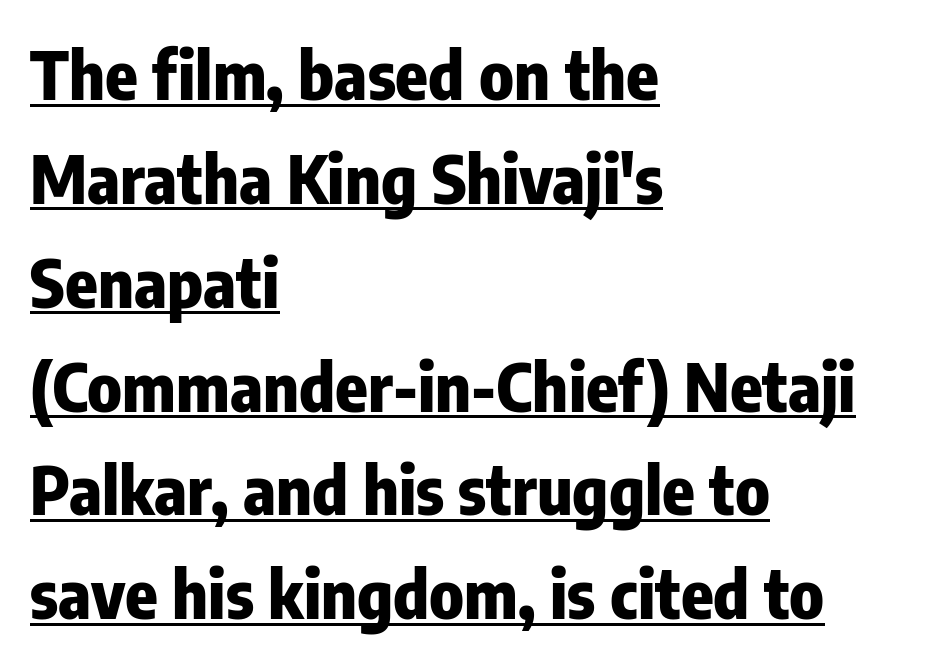
The image shows 67 px heavy, condensed sans-serif type, upright; set left-aligned, normal line spacing (1.55x), normal letter spacing, underlined; low stroke contrast and a medium x-height.
